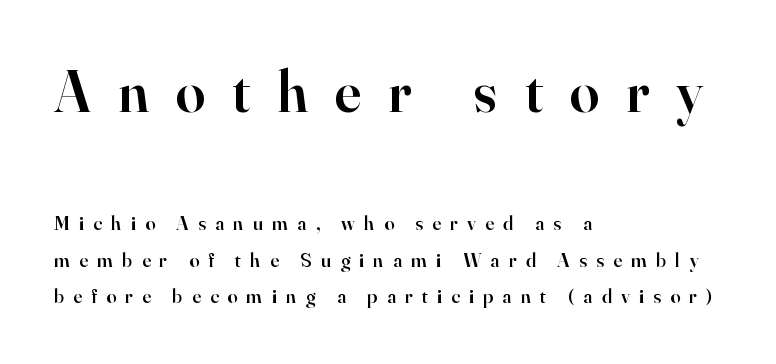
Q: Is the text bold? A: Semi-bold.
Q: Is the text italic (slanted)? A: No, it is upright.
Q: Is the typeface a serif or a sans-serif typeface? A: Serif.
Q: Is the text underlined? A: No.
Q: How is the paragraph aligned? A: Left-aligned.
Q: Is the spacing between letters normal or unusually wide? A: Unusually wide.
Q: Which block of text is set in a larger size, the first (top) or the second (bottom)? A: The first (top) one.
Q: Width (condensed, normal, or wide)? A: Normal.
Q: Stroke contrast? A: High.
Q: x-height? A: Small.
Q: Monospaced? A: No.
